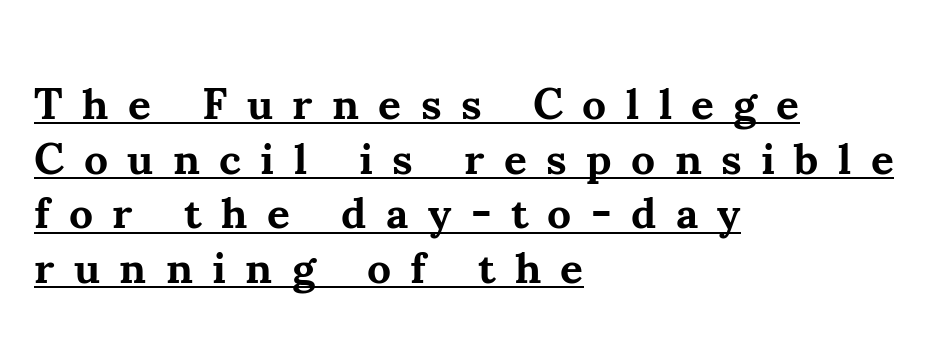
{"serif": "yes", "italic": "no", "bold": "yes", "weight": "bold", "width": "normal", "stroke_contrast": "medium", "x_height": "small", "monospaced": "no", "underline": "yes", "align": "left", "line_spacing_ratio": 1.24, "letter_spacing": "wide", "letter_spacing_em": 0.44, "glyph_px": 44}
